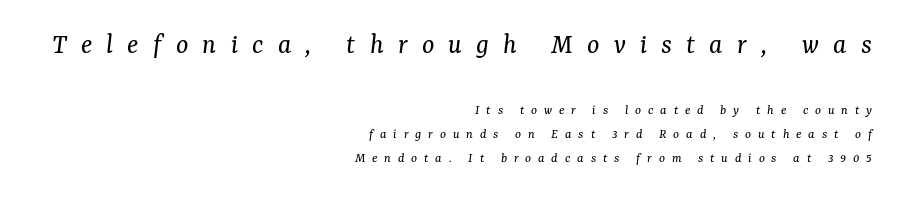
{"serif": "yes", "italic": "yes", "lean": "right", "slant_degrees": 7, "bold": "no", "weight": "regular", "width": "normal", "stroke_contrast": "medium", "x_height": "medium", "monospaced": "no", "underline": "no", "align": "right", "line_spacing": "normal", "line_spacing_ratio": 1.69, "letter_spacing": "wide", "letter_spacing_em": 0.49, "larger_block": "first", "size_ratio": 2.07, "glyph_px": 29}
